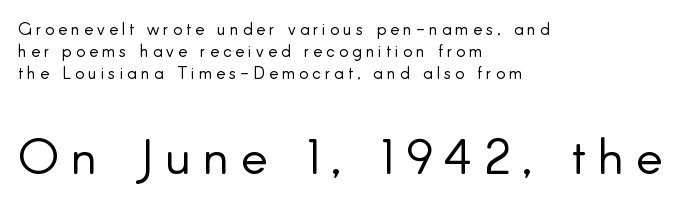
Look at the glyph heights: the lower group is clearly the bigger setting. The strokes carry an ordinary text weight at most. The axis of the letterforms is exactly vertical. The lines are quadded left. Is this a fixed-width face? No — the glyphs have proportional, varying widths. This is sans-serif lettering, the kind often seen on screens and signage.
